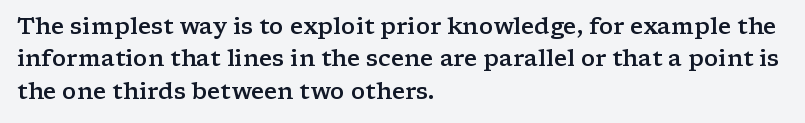
The image shows 23 px text type, upright; set left-aligned, normal line spacing (1.41x), normal letter spacing, not underlined.
